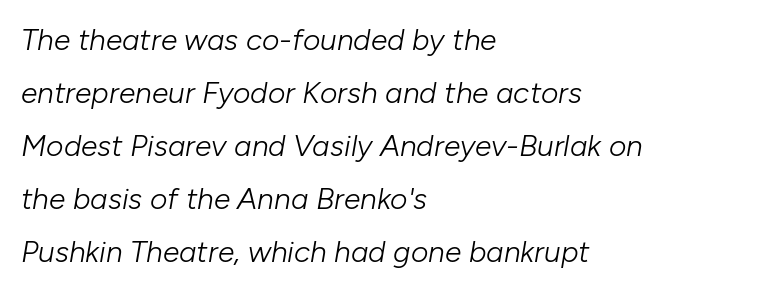
Q: Is the text bold? A: No.
Q: Is the text italic (slanted)? A: Yes, it leans right by about 10 degrees.
Q: Is the text underlined? A: No.
Q: How is the paragraph aligned? A: Left-aligned.
Q: Is the spacing between letters normal or unusually wide? A: Normal.
Q: Width (condensed, normal, or wide)? A: Normal.
Q: Stroke contrast? A: Low.
Q: x-height? A: Medium.
Q: Monospaced? A: No.
